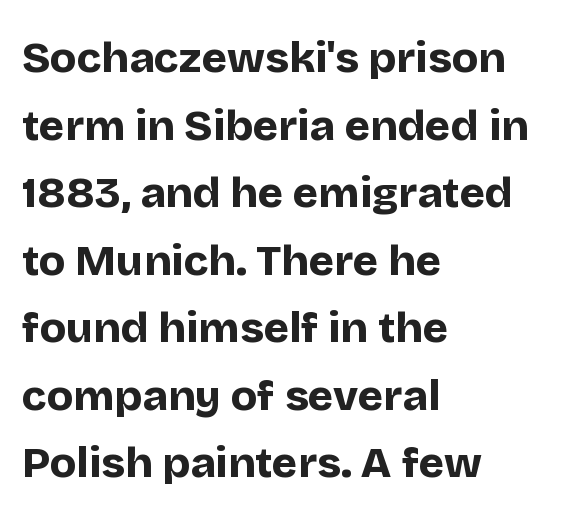
The image shows 43 px bold sans-serif type, upright; set left-aligned, normal line spacing (1.57x), normal letter spacing, not underlined; low stroke contrast and a large x-height.
